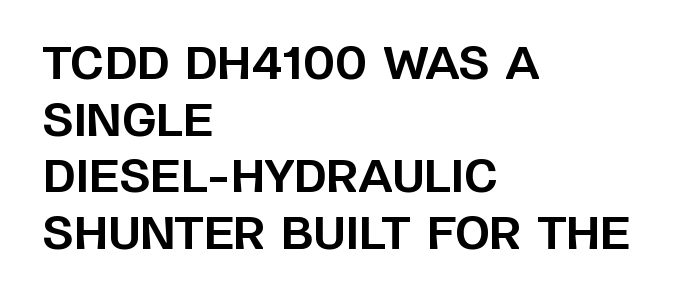
Q: Is the text bold? A: Yes.
Q: Is the text italic (slanted)? A: No, it is upright.
Q: Is the typeface a serif or a sans-serif typeface? A: Sans-serif.
Q: Is the text underlined? A: No.
Q: How is the paragraph aligned? A: Left-aligned.
Q: Is the spacing between letters normal or unusually wide? A: Normal.
Q: Is the spacing between lines tight, normal or loose? A: Normal.
Q: Width (condensed, normal, or wide)? A: Normal.
Q: Stroke contrast? A: Low.
Q: x-height? A: Large.
Q: Monospaced? A: No.
